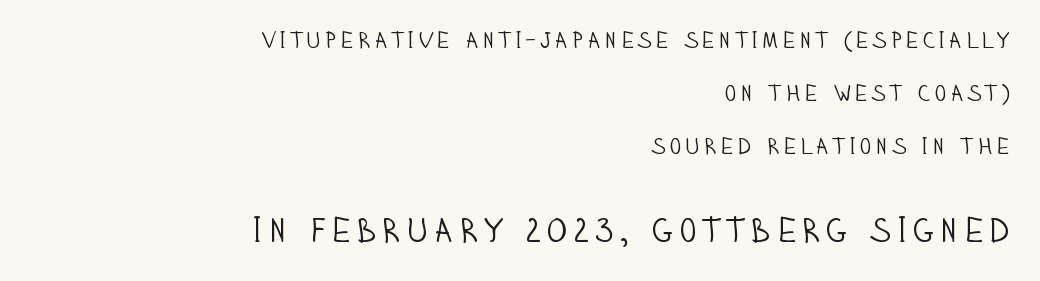
The image shows 34 px light, condensed sans-serif type, upright; set right-aligned, loose line spacing (2.3x), not underlined; the second (bottom) block is 1.48x larger; low stroke contrast and a large x-height.
